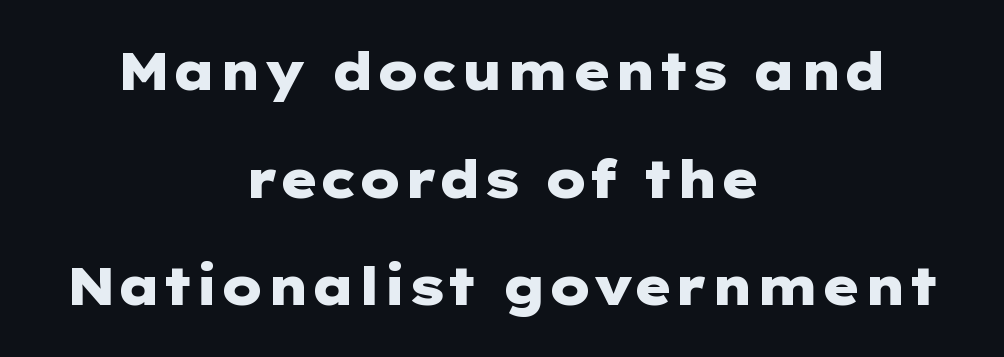
Words float on clear page, feet unadorned. Leading is clearly above the norm, producing a sparse column. To sum up the face: it is a sans, with no serifs. Inter-character spacing is left at the font's built-in metrics. Compared with a flush-left layout, this one balances lines on the center instead.
